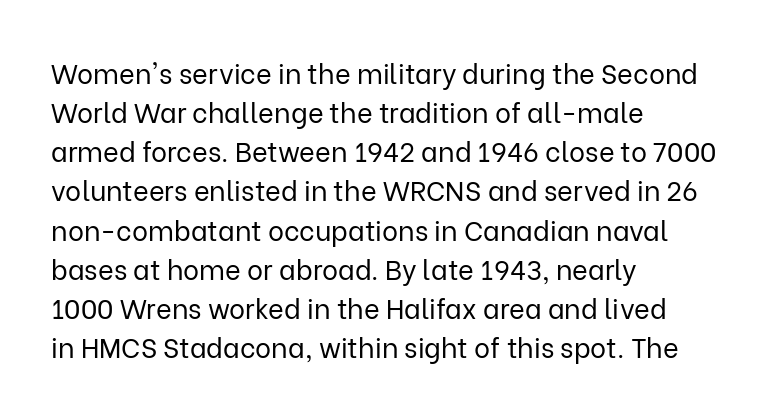
The image shows 27 px text type, upright; set left-aligned, normal line spacing (1.45x), normal letter spacing, not underlined.
